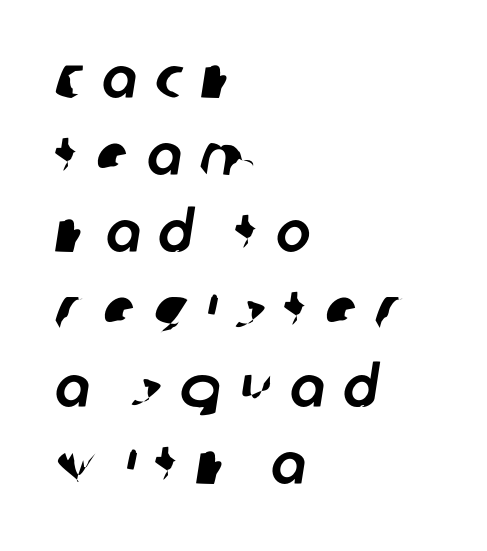
{"serif": "no", "width": "normal", "stroke_contrast": "low", "x_height": "large", "monospaced": "no", "underline": "no", "align": "left", "line_spacing": "normal", "line_spacing_ratio": 1.33, "letter_spacing": "wide", "letter_spacing_em": 0.32, "glyph_px": 58}
